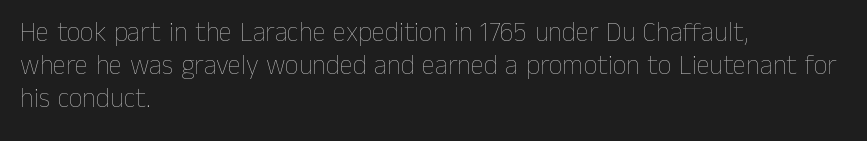
Q: Is the text bold? A: No.
Q: Is the text italic (slanted)? A: No, it is upright.
Q: Is the text underlined? A: No.
Q: How is the paragraph aligned? A: Left-aligned.
Q: Is the spacing between letters normal or unusually wide? A: Normal.
